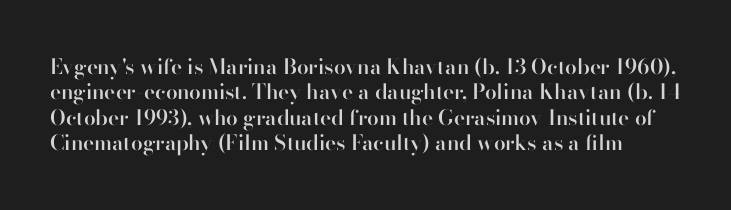
Q: Is the text bold? A: Semi-bold.
Q: Is the text italic (slanted)? A: No, it is upright.
Q: Is the text underlined? A: No.
Q: Is the spacing between letters normal or unusually wide? A: Normal.
